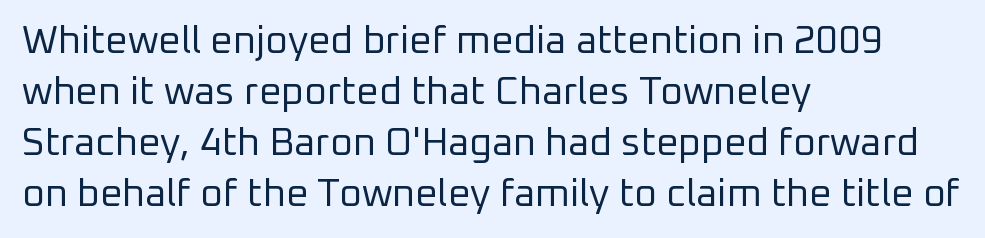
The image shows 39 px regular-weight sans-serif type, upright; set left-aligned, normal line spacing (1.31x), normal letter spacing, not underlined; low stroke contrast and a medium x-height.
